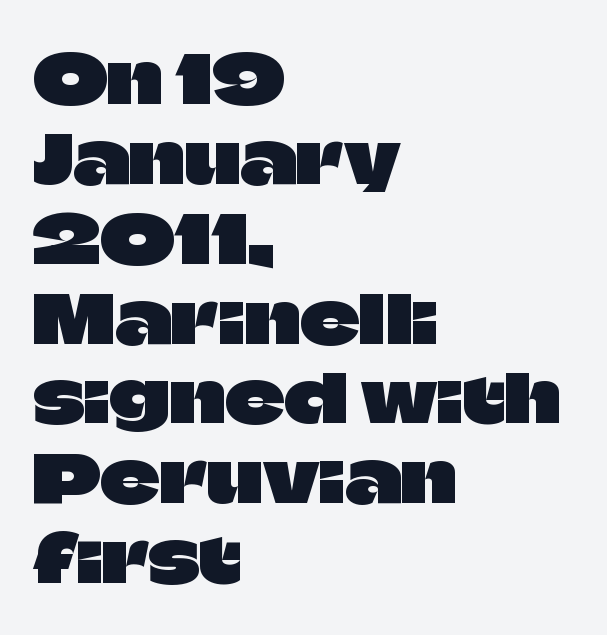
Q: Is the text italic (slanted)? A: No, it is upright.
Q: Is the typeface a serif or a sans-serif typeface? A: Sans-serif.
Q: Is the text underlined? A: No.
Q: How is the paragraph aligned? A: Left-aligned.
Q: Is the spacing between letters normal or unusually wide? A: Normal.
Q: Width (condensed, normal, or wide)? A: Normal.
Q: Stroke contrast? A: Low.
Q: x-height? A: Large.
Q: Monospaced? A: No.
